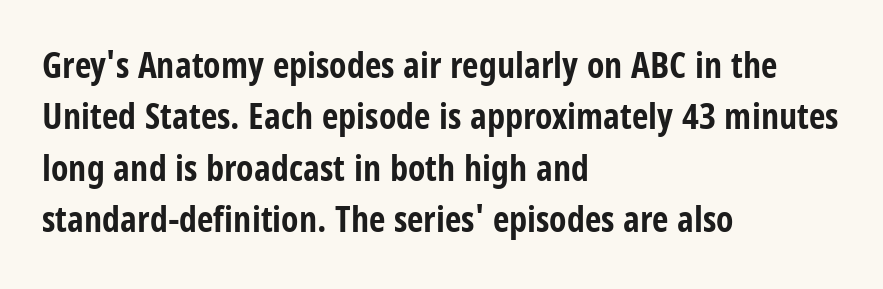
Q: Is the text bold? A: Yes.
Q: Is the text italic (slanted)? A: No, it is upright.
Q: Is the typeface a serif or a sans-serif typeface? A: Sans-serif.
Q: Is the text underlined? A: No.
Q: How is the paragraph aligned? A: Left-aligned.
Q: Is the spacing between letters normal or unusually wide? A: Normal.
Q: Is the spacing between lines tight, normal or loose? A: Normal.
Q: Width (condensed, normal, or wide)? A: Condensed.
Q: Stroke contrast? A: Low.
Q: x-height? A: Large.
Q: Monospaced? A: No.
